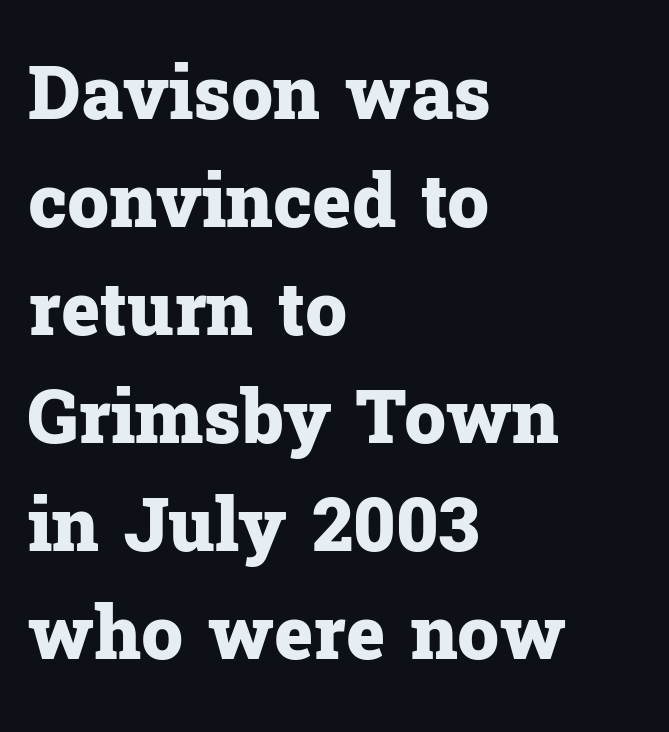
{"serif": "yes", "italic": "no", "bold": "yes", "weight": "heavy", "width": "normal", "stroke_contrast": "low", "x_height": "medium", "monospaced": "no", "underline": "no", "align": "left", "line_spacing": "normal", "line_spacing_ratio": 1.46, "letter_spacing": "normal", "letter_spacing_em": 0.0, "glyph_px": 74}
